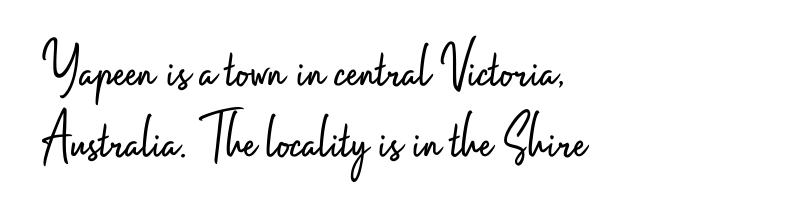
A quiet, ordinary-to-light weight characterises the typeface. The face used here is rendered with its standard letterfit. This sample uses a sans-serif face.
